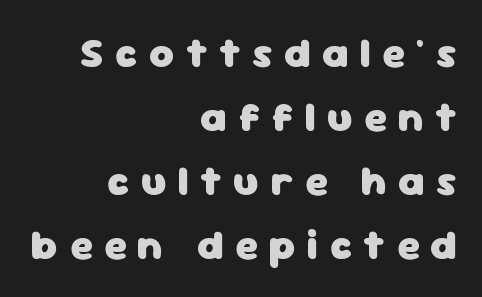
Think of a printed novel: that variable character pitch is what you see here. Rule under the text: the space is simply empty. Compared with typical body copy, the letter spacing here is much looser. In terms of posture, this sample is upright. Quick note: interline space is typical. The designer went with a sans here, leaving each stem footless.
